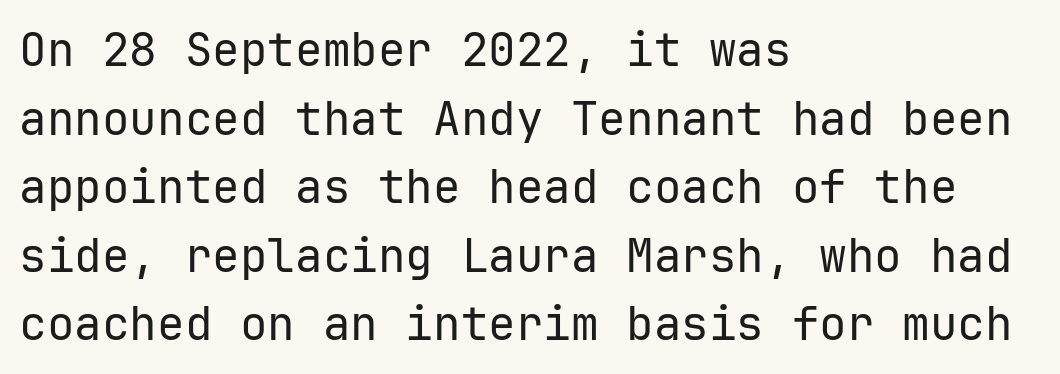
The image shows 46 px regular-weight sans-serif type, upright, monospaced; set left-aligned, normal line spacing (1.49x), normal letter spacing, not underlined; low stroke contrast and a medium x-height.
